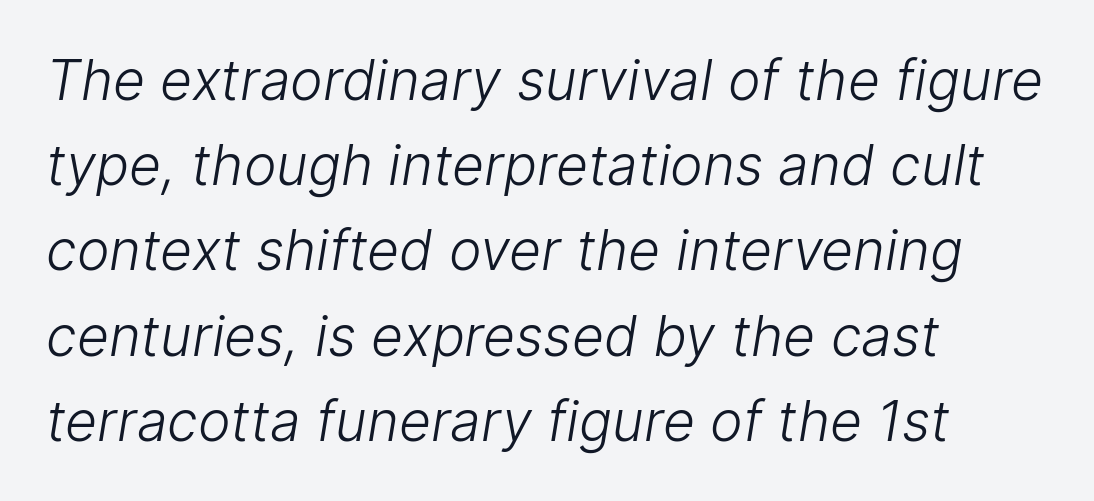
The image shows 55 px light sans-serif type; set left-aligned, normal line spacing (1.55x), normal letter spacing, not underlined; low stroke contrast and a medium x-height.
